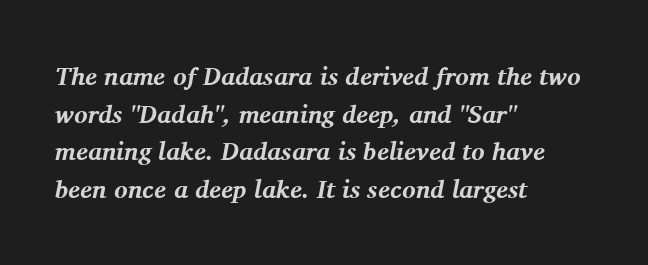
The image shows 25 px bold type, italic (leaning right); set left-aligned, normal line spacing (1.51x), normal letter spacing, not underlined.
